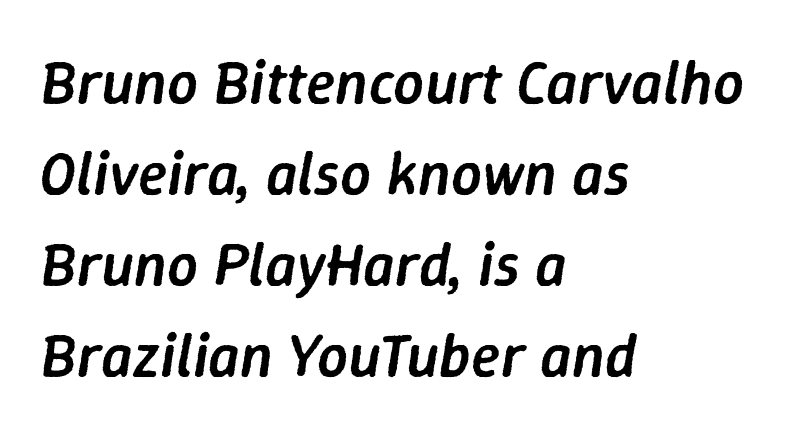
{"italic": "yes", "lean": "right", "slant_degrees": 9, "bold": "semi", "weight": "semibold", "width": "normal", "stroke_contrast": "low", "x_height": "medium", "monospaced": "no", "underline": "no", "align": "left", "line_spacing": "normal", "line_spacing_ratio": 1.49, "letter_spacing": "normal", "letter_spacing_em": 0.0, "glyph_px": 61}
